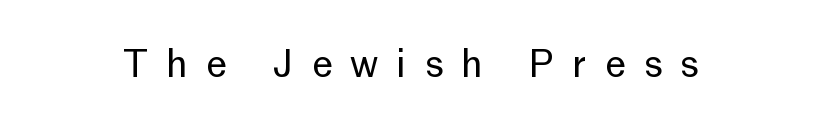
Q: Is the text bold? A: No.
Q: Is the text italic (slanted)? A: No, it is upright.
Q: Is the typeface a serif or a sans-serif typeface? A: Sans-serif.
Q: Is the text underlined? A: No.
Q: Is the spacing between letters normal or unusually wide? A: Unusually wide.
Q: Width (condensed, normal, or wide)? A: Normal.
Q: Stroke contrast? A: Low.
Q: x-height? A: Medium.
Q: Monospaced? A: No.
